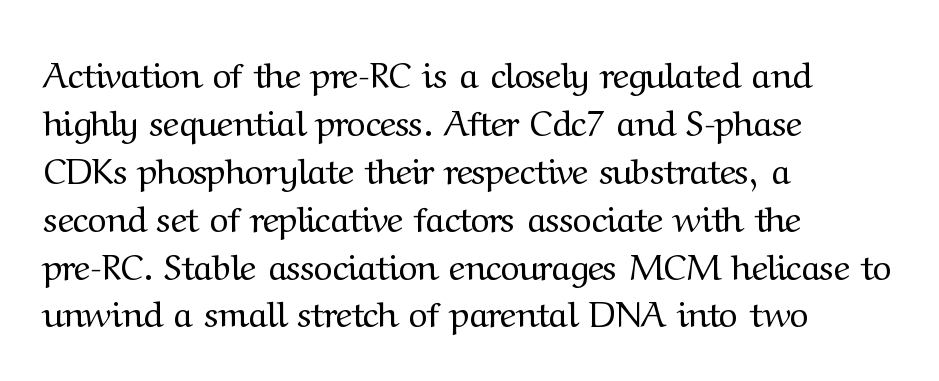
Q: Is the text bold? A: No.
Q: Is the text italic (slanted)? A: No, it is upright.
Q: Is the typeface a serif or a sans-serif typeface? A: Serif.
Q: Is the text underlined? A: No.
Q: How is the paragraph aligned? A: Left-aligned.
Q: Is the spacing between letters normal or unusually wide? A: Normal.
Q: Is the spacing between lines tight, normal or loose? A: Normal.
Q: Width (condensed, normal, or wide)? A: Normal.
Q: Stroke contrast? A: Medium.
Q: x-height? A: Medium.
Q: Monospaced? A: No.
